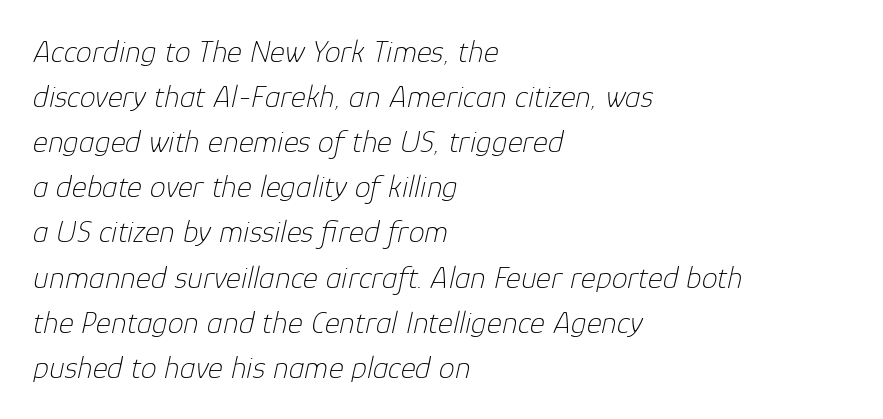
Q: Is the text bold? A: No.
Q: Is the text italic (slanted)? A: Yes, it leans right by about 12 degrees.
Q: Is the text underlined? A: No.
Q: How is the paragraph aligned? A: Left-aligned.
Q: Is the spacing between letters normal or unusually wide? A: Normal.
Q: Is the spacing between lines tight, normal or loose? A: Normal.
Q: Width (condensed, normal, or wide)? A: Normal.
Q: Stroke contrast? A: Low.
Q: x-height? A: Medium.
Q: Monospaced? A: No.
